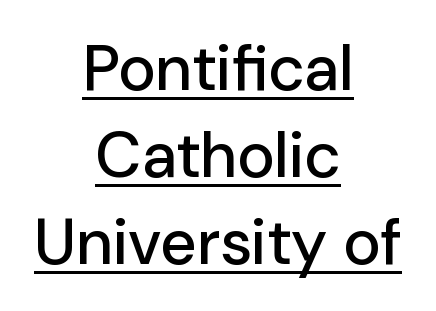
{"serif": "no", "italic": "no", "width": "normal", "stroke_contrast": "low", "x_height": "medium", "monospaced": "no", "underline": "yes", "align": "center", "line_spacing": "normal", "line_spacing_ratio": 1.36, "letter_spacing": "normal", "letter_spacing_em": 0.0, "glyph_px": 64}
